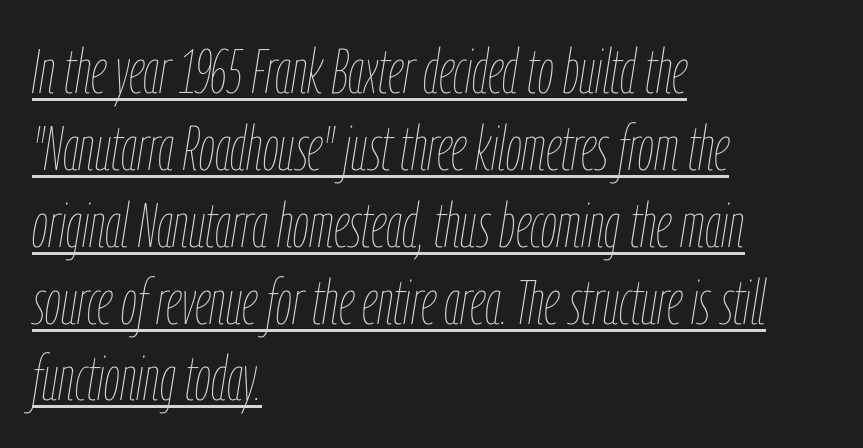
Q: Is the text bold? A: No.
Q: Is the text italic (slanted)? A: Yes, it leans right by about 9 degrees.
Q: Is the text underlined? A: Yes.
Q: How is the paragraph aligned? A: Left-aligned.
Q: Is the spacing between letters normal or unusually wide? A: Normal.
Q: Width (condensed, normal, or wide)? A: Condensed.
Q: Stroke contrast? A: Low.
Q: x-height? A: Medium.
Q: Monospaced? A: No.
